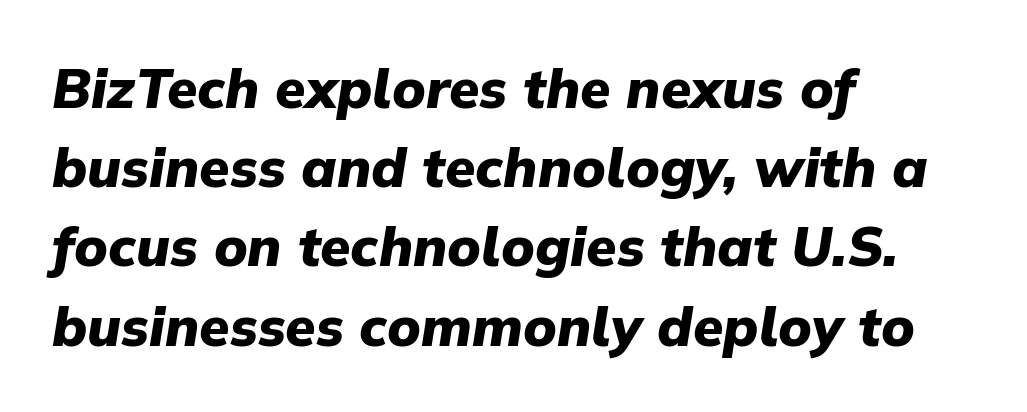
{"italic": "yes", "lean": "right", "slant_degrees": 9, "bold": "yes", "weight": "heavy", "width": "normal", "stroke_contrast": "low", "x_height": "medium", "monospaced": "no", "underline": "no", "align": "left", "line_spacing": "normal", "line_spacing_ratio": 1.44, "letter_spacing": "normal", "letter_spacing_em": 0.0, "glyph_px": 55}
